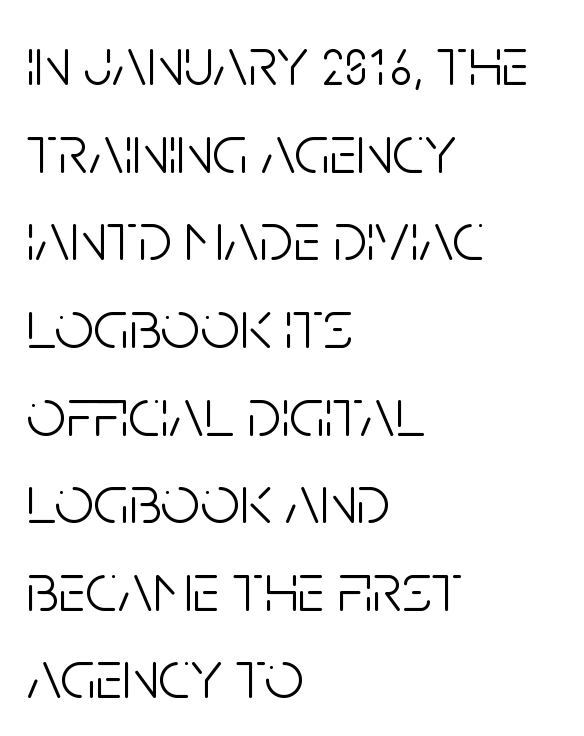
The image shows 69 px light, condensed sans-serif type, upright; set left-aligned, normal line spacing (1.27x), normal letter spacing, not underlined; low stroke contrast and a large x-height.
